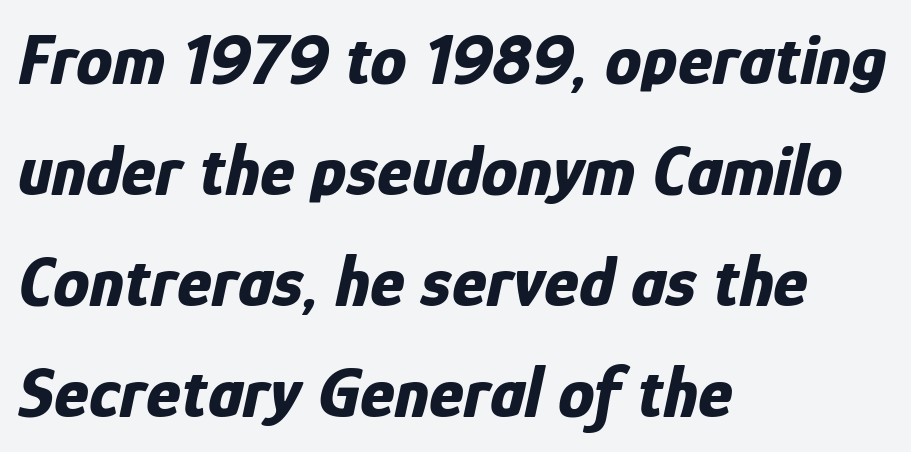
The image shows 73 px bold, condensed type, italic (leaning right); set left-aligned, normal line spacing (1.52x), normal letter spacing, not underlined; low stroke contrast and a medium x-height.
